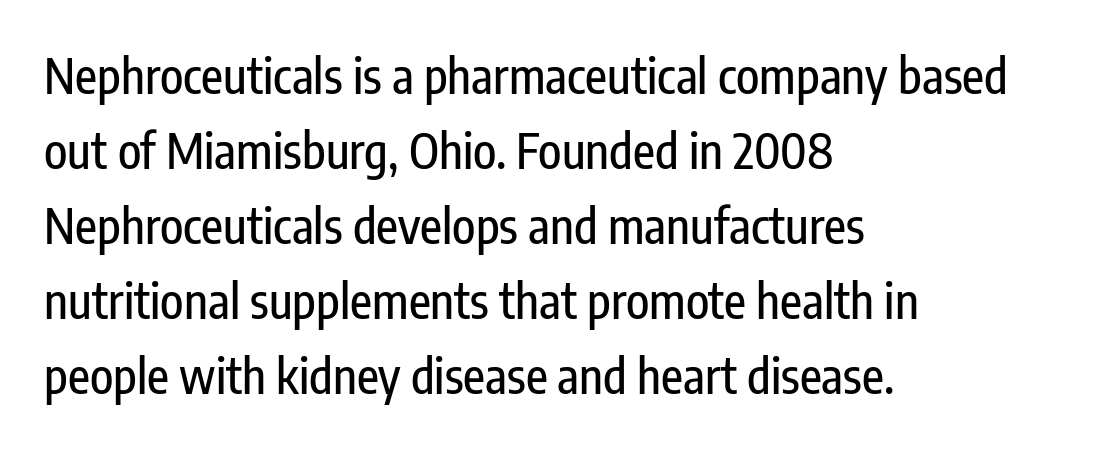
Q: Is the text italic (slanted)? A: No, it is upright.
Q: Is the typeface a serif or a sans-serif typeface? A: Sans-serif.
Q: Is the text underlined? A: No.
Q: How is the paragraph aligned? A: Left-aligned.
Q: Is the spacing between letters normal or unusually wide? A: Normal.
Q: Is the spacing between lines tight, normal or loose? A: Normal.
Q: Width (condensed, normal, or wide)? A: Condensed.
Q: Stroke contrast? A: Low.
Q: x-height? A: Medium.
Q: Monospaced? A: No.
